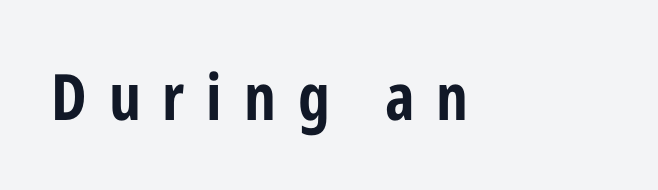
The image shows 64 px bold, condensed sans-serif type, upright; set unusually wide letter spacing (+0.34 em), not underlined; low stroke contrast and a medium x-height.
